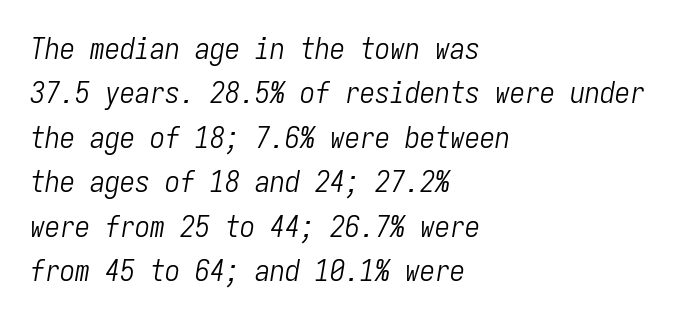
The image shows 30 px light, condensed type, italic (leaning right), monospaced; set left-aligned, normal line spacing (1.48x), normal letter spacing, not underlined; low stroke contrast and a medium x-height.
